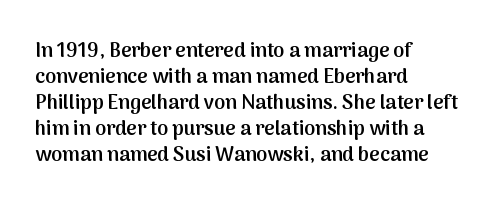
{"italic": "no", "bold": "semi", "underline": "no", "align": "left", "line_spacing": "normal", "line_spacing_ratio": 1.3, "letter_spacing": "normal", "letter_spacing_em": 0.0, "glyph_px": 20}
